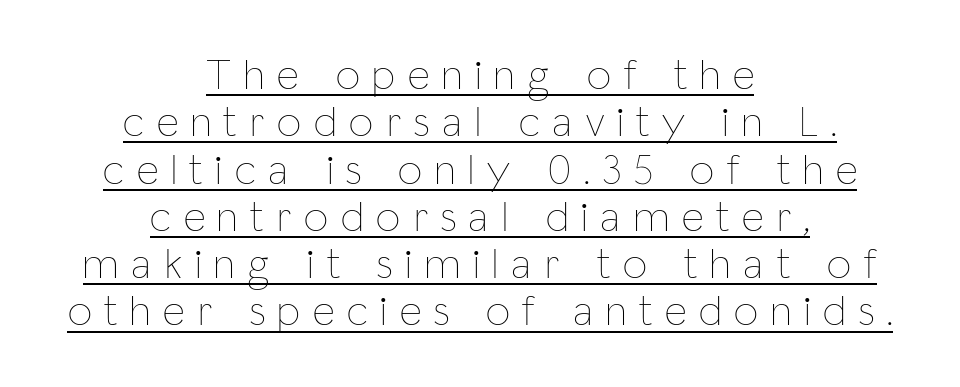
The image shows 43 px thin, condensed type, upright; set centered, tight line spacing (1.1x), unusually wide letter spacing (+0.3 em), underlined; low stroke contrast and a medium x-height.
